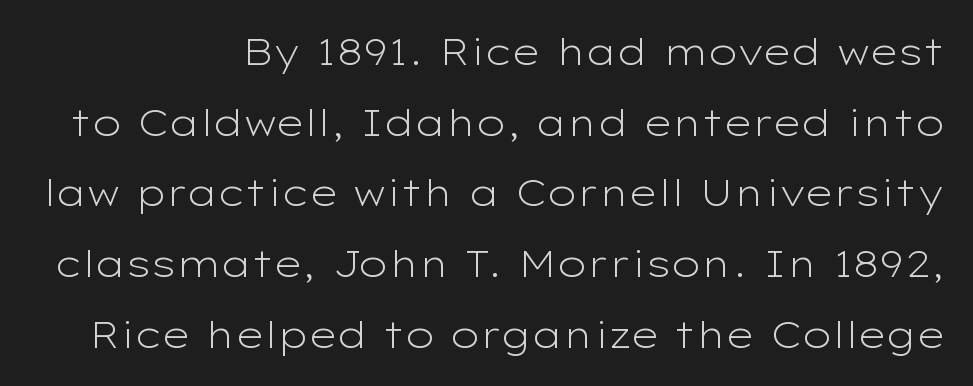
{"serif": "no", "italic": "no", "bold": "no", "weight": "light", "width": "wide", "stroke_contrast": "low", "x_height": "medium", "monospaced": "no", "underline": "no", "line_spacing": "loose", "line_spacing_ratio": 1.91, "letter_spacing": "normal", "letter_spacing_em": 0.0, "glyph_px": 37}
